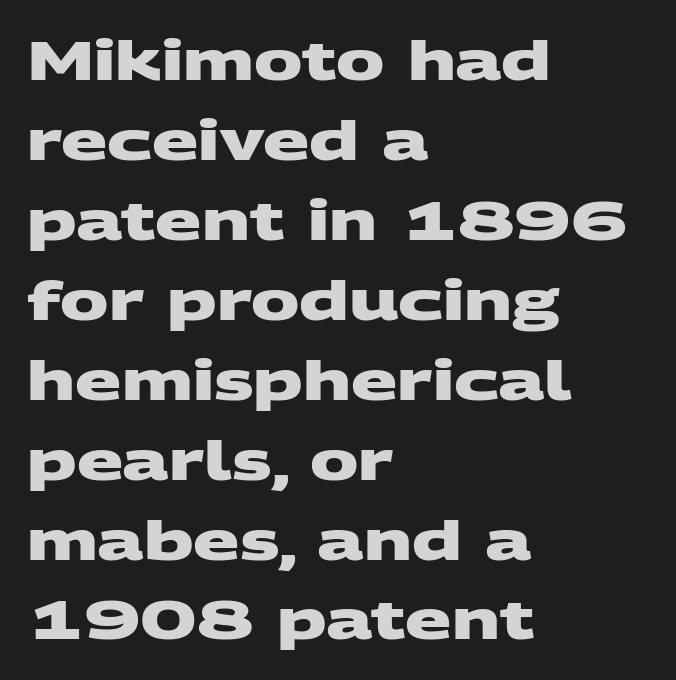
Q: Is the text bold? A: Yes.
Q: Is the typeface a serif or a sans-serif typeface? A: Sans-serif.
Q: Is the text underlined? A: No.
Q: How is the paragraph aligned? A: Left-aligned.
Q: Is the spacing between letters normal or unusually wide? A: Normal.
Q: Is the spacing between lines tight, normal or loose? A: Normal.
Q: Width (condensed, normal, or wide)? A: Wide.
Q: Stroke contrast? A: Medium.
Q: x-height? A: Large.
Q: Monospaced? A: No.
